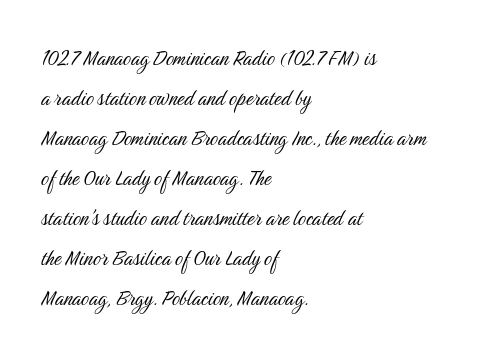
{"bold": "no", "underline": "no", "align": "left", "line_spacing": "normal", "line_spacing_ratio": 1.6, "letter_spacing": "normal", "letter_spacing_em": 0.0, "glyph_px": 25}
